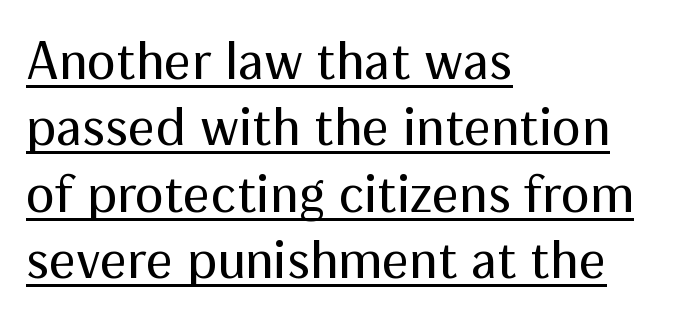
The image shows 54 px regular-weight sans-serif type, upright; set left-aligned, line spacing 1.23x, normal letter spacing, underlined; medium stroke contrast and a medium x-height.
